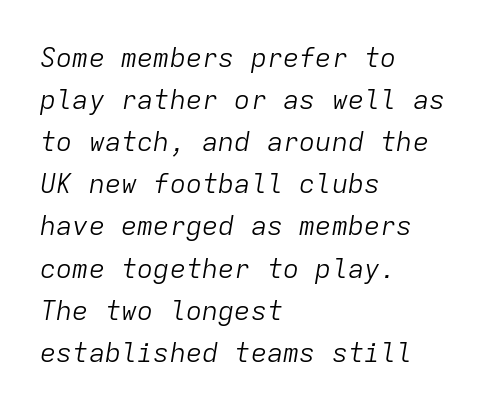
The image shows 27 px text type, italic (leaning right); set left-aligned, normal line spacing (1.56x), normal letter spacing, not underlined.
